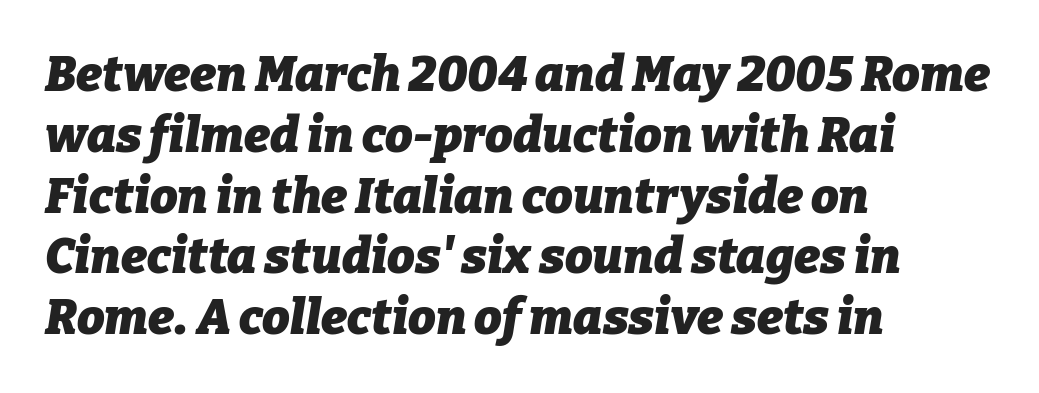
Q: Is the text bold? A: Yes.
Q: Is the text italic (slanted)? A: Yes, it leans right by about 9 degrees.
Q: Is the text underlined? A: No.
Q: How is the paragraph aligned? A: Left-aligned.
Q: Is the spacing between letters normal or unusually wide? A: Normal.
Q: Width (condensed, normal, or wide)? A: Normal.
Q: Stroke contrast? A: Low.
Q: x-height? A: Medium.
Q: Monospaced? A: No.
